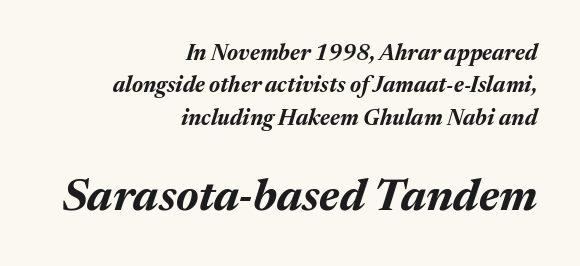
{"italic": "yes", "lean": "right", "slant_degrees": 17, "bold": "yes", "weight": "bold", "width": "normal", "stroke_contrast": "medium", "x_height": "medium", "monospaced": "no", "underline": "no", "align": "right", "line_spacing": "normal", "line_spacing_ratio": 1.47, "letter_spacing": "normal", "letter_spacing_em": 0.0, "larger_block": "second", "size_ratio": 2.05, "glyph_px": 45}
